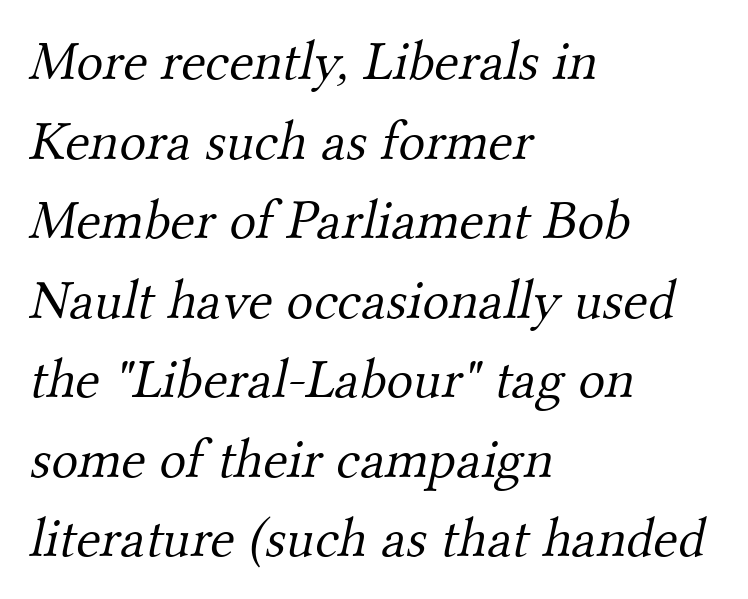
{"serif": "yes", "bold": "no", "weight": "light", "width": "normal", "stroke_contrast": "medium", "x_height": "small", "monospaced": "no", "underline": "no", "align": "left", "line_spacing": "normal", "line_spacing_ratio": 1.42, "letter_spacing": "normal", "letter_spacing_em": 0.0, "glyph_px": 56}
